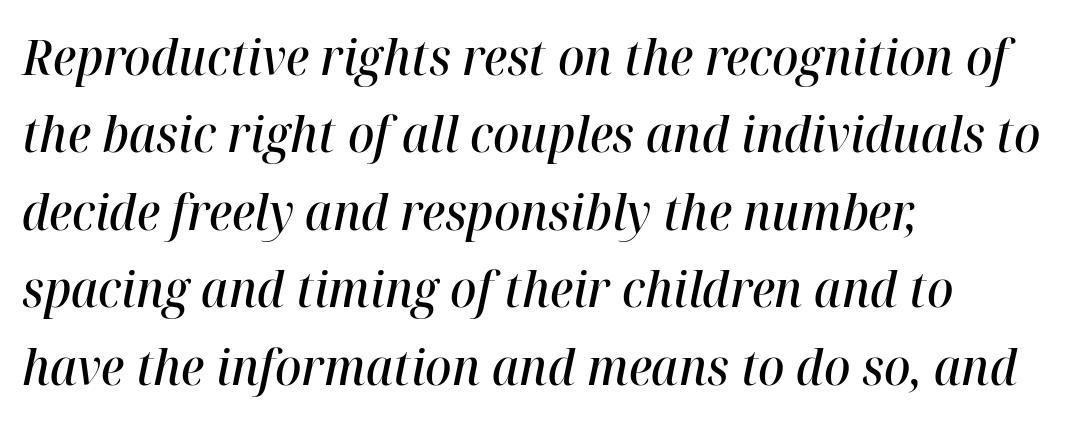
Q: Is the text bold? A: Semi-bold.
Q: Is the text italic (slanted)? A: Yes, it leans right by about 12 degrees.
Q: Is the text underlined? A: No.
Q: How is the paragraph aligned? A: Left-aligned.
Q: Is the spacing between letters normal or unusually wide? A: Normal.
Q: Is the spacing between lines tight, normal or loose? A: Normal.
Q: Width (condensed, normal, or wide)? A: Normal.
Q: Stroke contrast? A: High.
Q: x-height? A: Medium.
Q: Monospaced? A: No.
